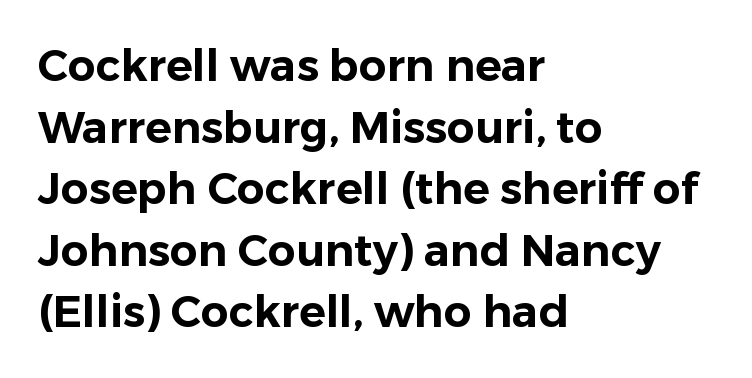
There is no visible air inserted between adjacent glyphs. The glyphs are unaccompanied by any horizontal stroke below them. Do the characters align in a grid? No, the font is proportional. Each new line begins a customary step beneath the previous one.
